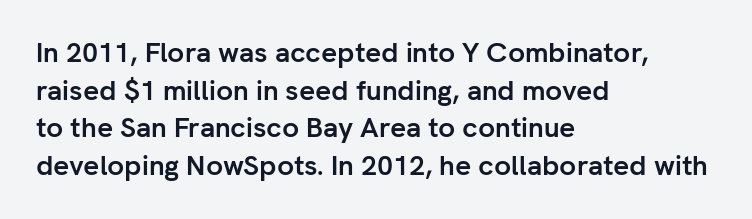
The image shows 28 px semibold sans-serif type, upright; set left-aligned, normal line spacing (1.34x), normal letter spacing, not underlined; low stroke contrast and a medium x-height.
